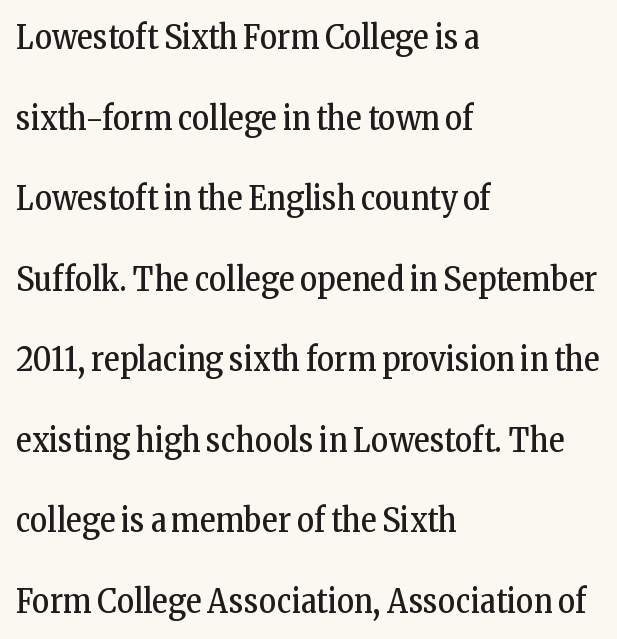
The image shows 33 px regular-weight, condensed serif type, upright; set left-aligned, loose line spacing (2.44x), normal letter spacing, not underlined; low stroke contrast and a medium x-height.
